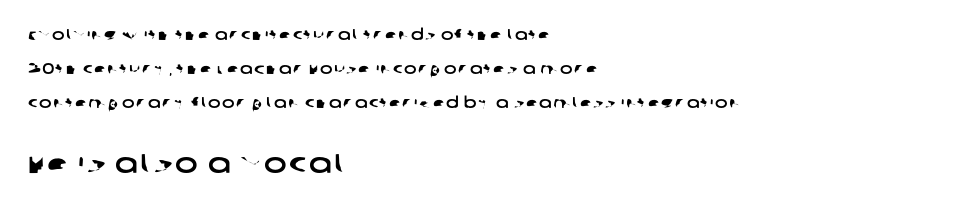
Nobody drew a line under any word here. The emphasis by scale lands on block number two, below. The leading is generous, giving the passage an open texture. This rendering uses left alignment, leaving the right contour irregular.
